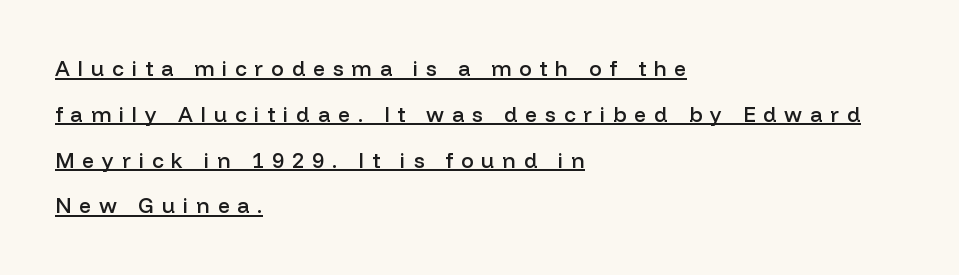
Do the letters lean? They stand straight. Loosely led — the rows are spread out. Weight: semibold (demi). Every word sits above its own underline. Does extra space separate the letters? Yes, quite a lot of it. Which margin do the lines hug? The left one — the right edge is uneven.
